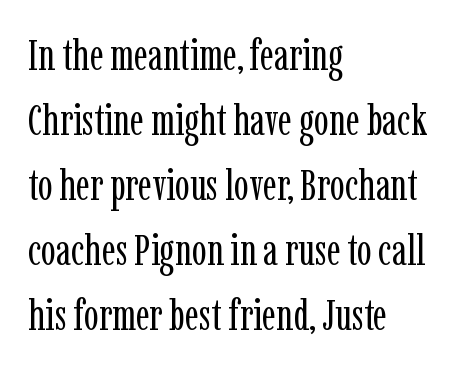
The image shows 44 px regular-weight, condensed serif type, upright; set left-aligned, normal line spacing (1.48x), normal letter spacing, not underlined; low stroke contrast and a medium x-height.
